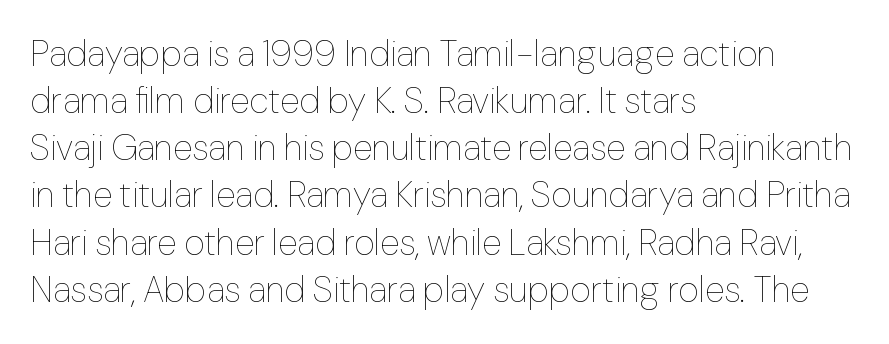
Q: Is the text bold? A: No.
Q: Is the text italic (slanted)? A: No, it is upright.
Q: Is the text underlined? A: No.
Q: How is the paragraph aligned? A: Left-aligned.
Q: Is the spacing between letters normal or unusually wide? A: Normal.
Q: Is the spacing between lines tight, normal or loose? A: Normal.
Q: Width (condensed, normal, or wide)? A: Normal.
Q: Stroke contrast? A: Low.
Q: x-height? A: Medium.
Q: Monospaced? A: No.
